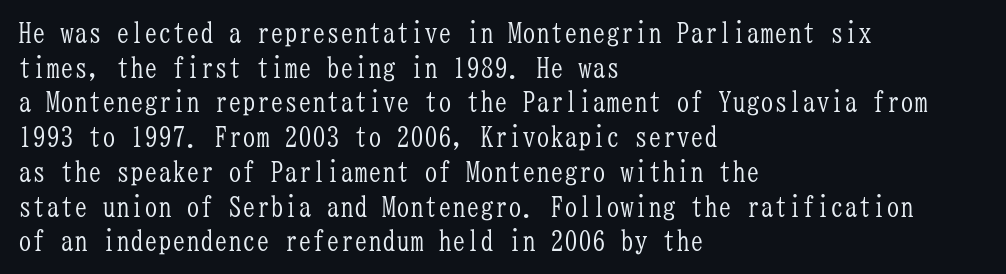
Q: Is the text bold? A: No.
Q: Is the text italic (slanted)? A: No, it is upright.
Q: Is the typeface a serif or a sans-serif typeface? A: Serif.
Q: Is the text underlined? A: No.
Q: How is the paragraph aligned? A: Left-aligned.
Q: Is the spacing between letters normal or unusually wide? A: Normal.
Q: Width (condensed, normal, or wide)? A: Condensed.
Q: Stroke contrast? A: Low.
Q: x-height? A: Medium.
Q: Monospaced? A: Yes.
